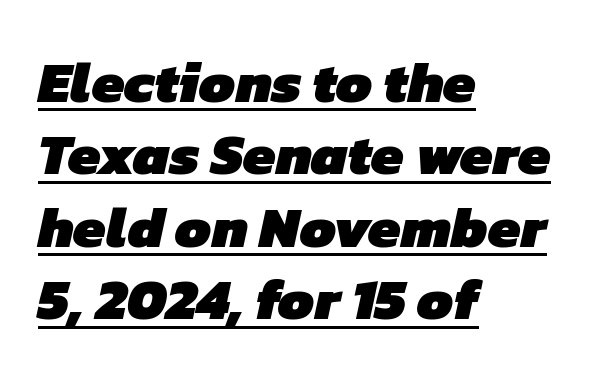
A dark, heavy texture on the line: the type is bold. Somebody hit Ctrl+U on this one — the words are underlined. Leftover space on each line is placed entirely after the last word. Is there much room between lines? A standard amount, neither cramped nor airy. A typesetter would call this proportional, since set widths differ per character. Unlike a traditional serif, this face leaves its strokes unadorned.
